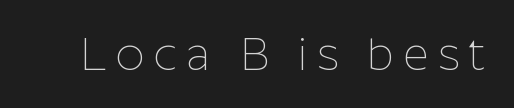
The image shows 45 px thin sans-serif type, upright; set unusually wide letter spacing (+0.2 em), not underlined; low stroke contrast and a medium x-height.
